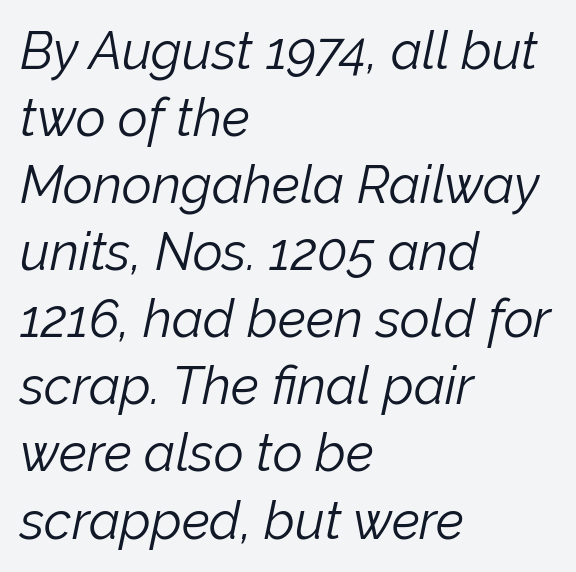
The image shows 52 px light type, italic (leaning right); set left-aligned, normal line spacing (1.29x), normal letter spacing, not underlined; low stroke contrast and a medium x-height.
